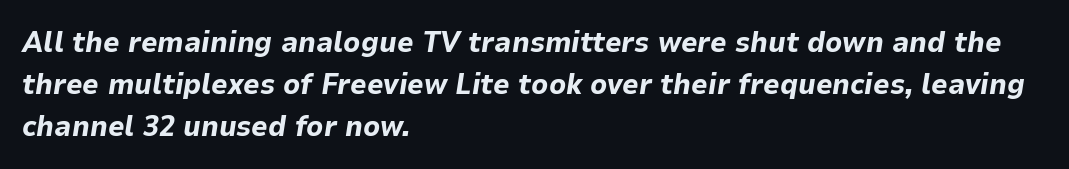
Caption: standard tracking, unaltered. The rendering uses a moderate line-height, typical for paragraphs. The space beneath each line is pristine and unruled. The font is running at its bold setting. The rendering applies a slant to the glyphs. Notice how the passage keeps a crisp vertical edge on the left only.
